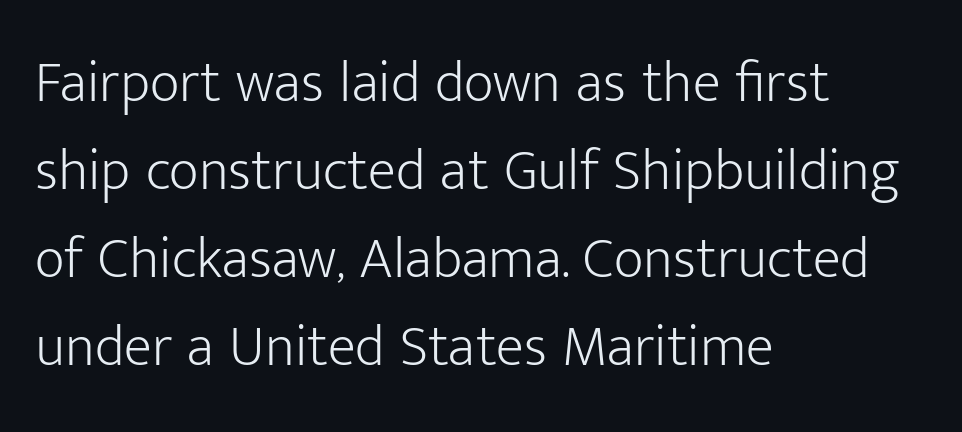
The image shows 58 px light sans-serif type, upright; set left-aligned, normal line spacing (1.52x), normal letter spacing, not underlined; low stroke contrast and a medium x-height.
